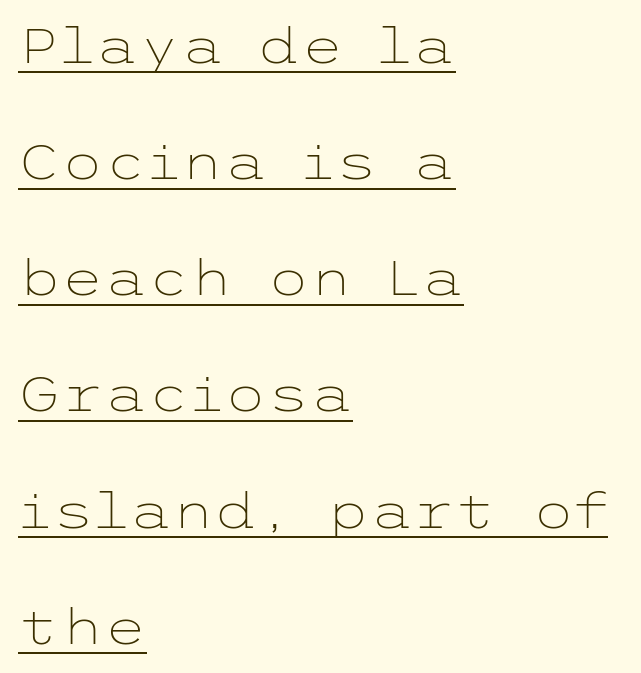
A rule runs beneath these lines of type. Rows of type keep a wide berth in the vertical direction. Letter spacing: default. Upright lettering throughout. This rendering employs a face without finishing strokes, i.e., a sans-serif. Is the block centered? No — it sits flush against the left margin.
